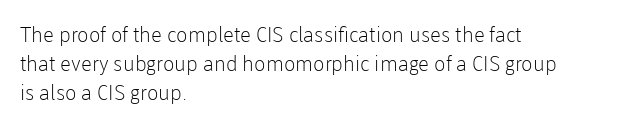
The image shows 21 px text type, upright; set left-aligned, normal line spacing (1.37x), normal letter spacing, not underlined.
